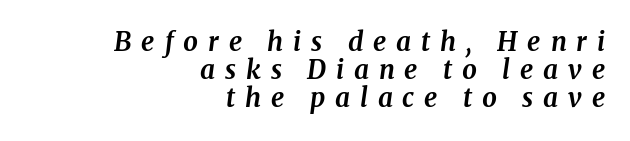
The image shows 26 px bold type, italic (leaning right); set right-aligned, tight line spacing (1.08x), unusually wide letter spacing (+0.38 em), not underlined.
